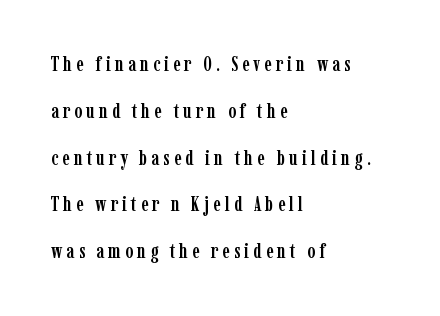
Q: Is the text italic (slanted)? A: No, it is upright.
Q: Is the text underlined? A: No.
Q: How is the paragraph aligned? A: Left-aligned.
Q: Is the spacing between lines tight, normal or loose? A: Loose.
